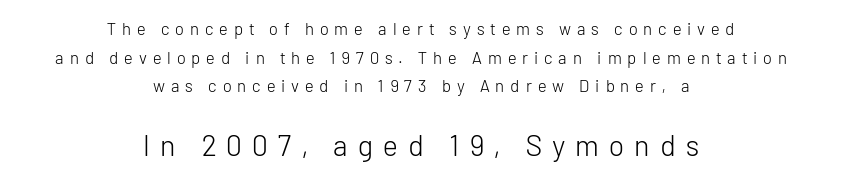
Q: Is the text bold? A: No.
Q: Is the text italic (slanted)? A: No, it is upright.
Q: Is the typeface a serif or a sans-serif typeface? A: Sans-serif.
Q: Is the text underlined? A: No.
Q: How is the paragraph aligned? A: Centered.
Q: Is the spacing between letters normal or unusually wide? A: Unusually wide.
Q: Is the spacing between lines tight, normal or loose? A: Normal.
Q: Which block of text is set in a larger size, the first (top) or the second (bottom)? A: The second (bottom) one.
Q: Width (condensed, normal, or wide)? A: Normal.
Q: Stroke contrast? A: Low.
Q: x-height? A: Medium.
Q: Monospaced? A: No.
